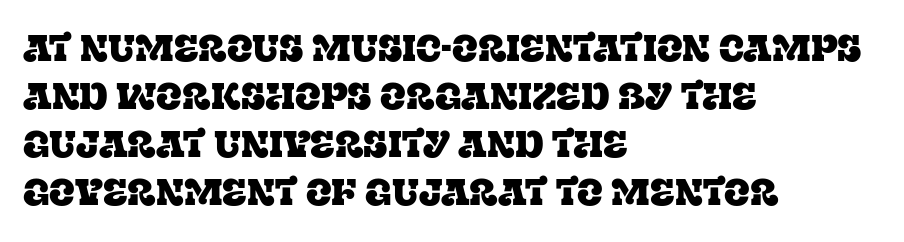
The image shows 38 px serif type, upright; set left-aligned, normal line spacing (1.26x), normal letter spacing, not underlined; low stroke contrast and a large x-height.
